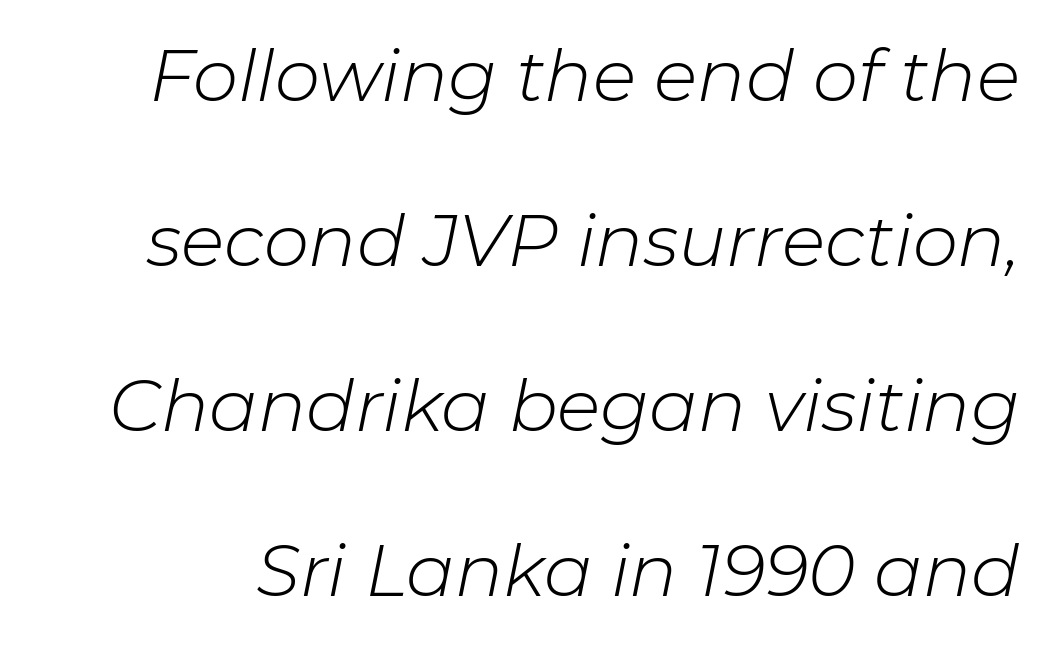
The image shows 72 px light type, italic (leaning right); set loose line spacing (2.29x), normal letter spacing, not underlined; low stroke contrast and a medium x-height.
